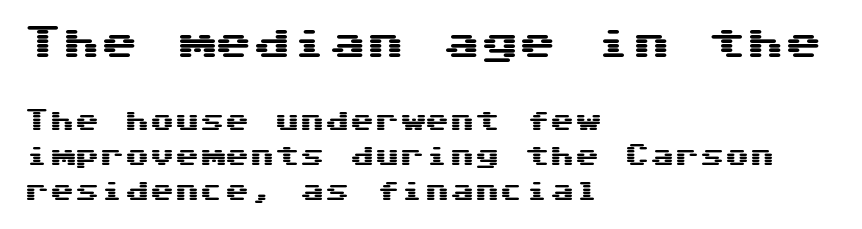
The image shows 38 px wide sans-serif type, upright, monospaced; set left-aligned, normal line spacing (1.41x), normal letter spacing, not underlined; the first (top) block is 1.52x larger; medium stroke contrast and a medium x-height.
